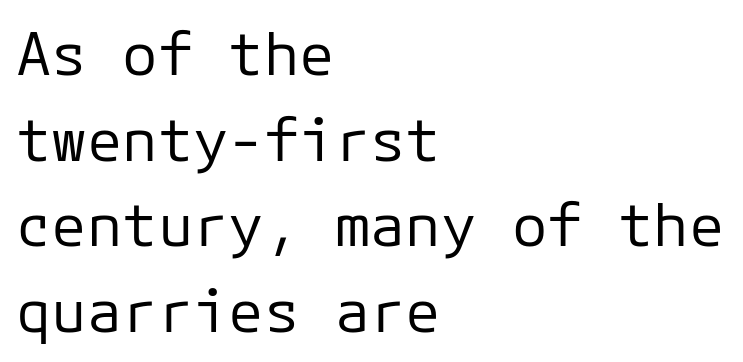
{"serif": "no", "italic": "no", "bold": "no", "weight": "regular", "width": "normal", "stroke_contrast": "low", "x_height": "medium", "monospaced": "yes", "underline": "no", "align": "left", "line_spacing": "normal", "line_spacing_ratio": 1.45, "letter_spacing": "normal", "letter_spacing_em": 0.0, "glyph_px": 59}
